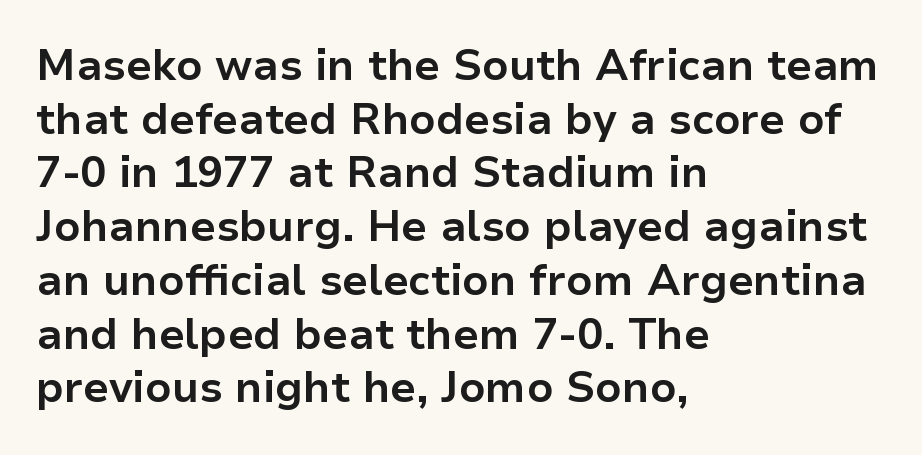
Q: Is the text bold? A: Yes.
Q: Is the text italic (slanted)? A: No, it is upright.
Q: Is the typeface a serif or a sans-serif typeface? A: Sans-serif.
Q: Is the text underlined? A: No.
Q: How is the paragraph aligned? A: Left-aligned.
Q: Is the spacing between letters normal or unusually wide? A: Normal.
Q: Is the spacing between lines tight, normal or loose? A: Normal.
Q: Width (condensed, normal, or wide)? A: Normal.
Q: Stroke contrast? A: Low.
Q: x-height? A: Medium.
Q: Monospaced? A: No.
